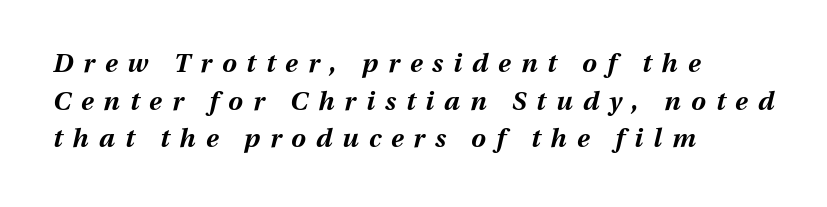
Q: Is the text bold? A: Yes.
Q: Is the text italic (slanted)? A: Yes, it leans right by about 13 degrees.
Q: Is the text underlined? A: No.
Q: How is the paragraph aligned? A: Left-aligned.
Q: Is the spacing between letters normal or unusually wide? A: Unusually wide.
Q: Is the spacing between lines tight, normal or loose? A: Normal.
